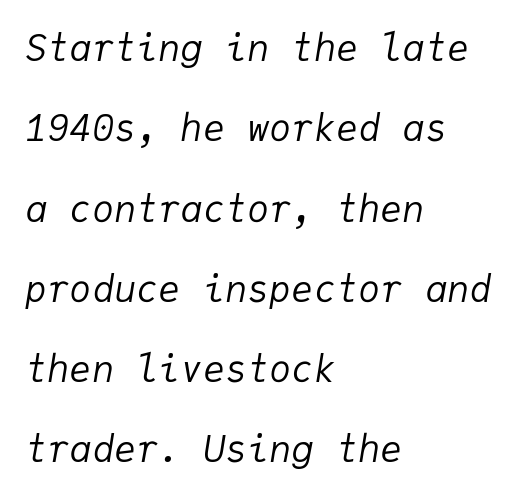
Q: Is the text bold? A: No.
Q: Is the text italic (slanted)? A: Yes, it leans right by about 9 degrees.
Q: Is the text underlined? A: No.
Q: How is the paragraph aligned? A: Left-aligned.
Q: Is the spacing between letters normal or unusually wide? A: Normal.
Q: Is the spacing between lines tight, normal or loose? A: Loose.
Q: Width (condensed, normal, or wide)? A: Normal.
Q: Stroke contrast? A: Low.
Q: x-height? A: Medium.
Q: Monospaced? A: Yes.
